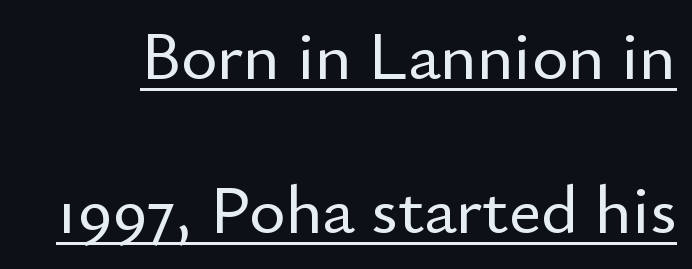
{"serif": "no", "italic": "no", "width": "normal", "stroke_contrast": "low", "x_height": "small", "monospaced": "no", "underline": "yes", "line_spacing": "loose", "line_spacing_ratio": 2.23, "letter_spacing": "normal", "letter_spacing_em": 0.0, "glyph_px": 69}
